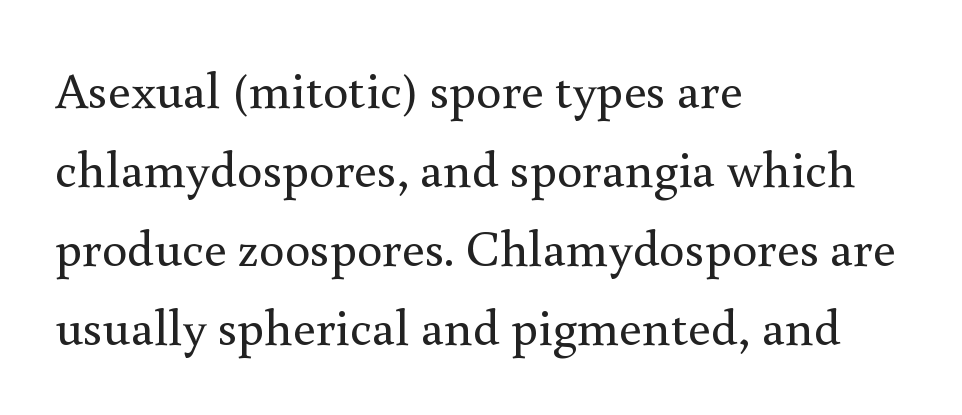
Does the copy run flush right? No — it runs flush left. Character widths vary here, with narrow letters taking less room than wide ones. Letter spacing: default. Compared with a typical body face, this is equally light or lighter still.
